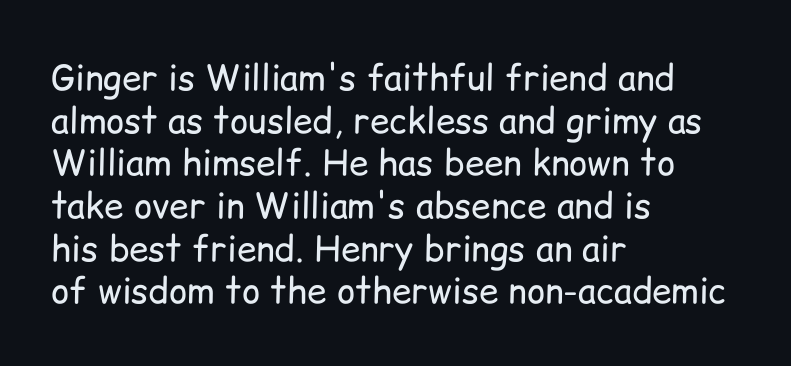
Q: Is the text bold? A: No.
Q: Is the text italic (slanted)? A: No, it is upright.
Q: Is the typeface a serif or a sans-serif typeface? A: Sans-serif.
Q: Is the text underlined? A: No.
Q: How is the paragraph aligned? A: Left-aligned.
Q: Is the spacing between letters normal or unusually wide? A: Normal.
Q: Width (condensed, normal, or wide)? A: Normal.
Q: Stroke contrast? A: Low.
Q: x-height? A: Medium.
Q: Monospaced? A: No.
